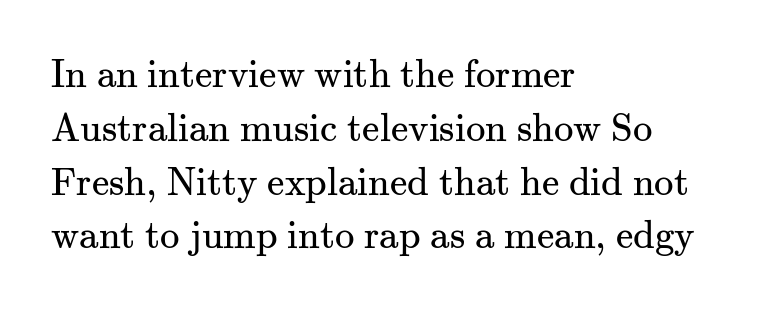
Q: Is the text bold? A: No.
Q: Is the text italic (slanted)? A: No, it is upright.
Q: Is the typeface a serif or a sans-serif typeface? A: Serif.
Q: Is the text underlined? A: No.
Q: How is the paragraph aligned? A: Left-aligned.
Q: Is the spacing between letters normal or unusually wide? A: Normal.
Q: Is the spacing between lines tight, normal or loose? A: Normal.
Q: Width (condensed, normal, or wide)? A: Normal.
Q: Stroke contrast? A: Medium.
Q: x-height? A: Small.
Q: Monospaced? A: No.
